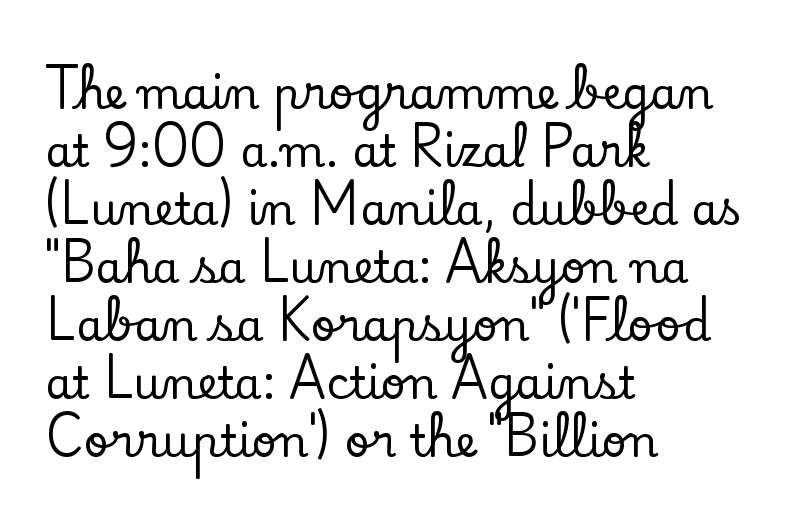
Q: Is the text italic (slanted)? A: No, it is upright.
Q: Is the text underlined? A: No.
Q: How is the paragraph aligned? A: Left-aligned.
Q: Is the spacing between letters normal or unusually wide? A: Normal.
Q: Is the spacing between lines tight, normal or loose? A: Normal.
Q: Width (condensed, normal, or wide)? A: Normal.
Q: Stroke contrast? A: Low.
Q: x-height? A: Small.
Q: Monospaced? A: No.
